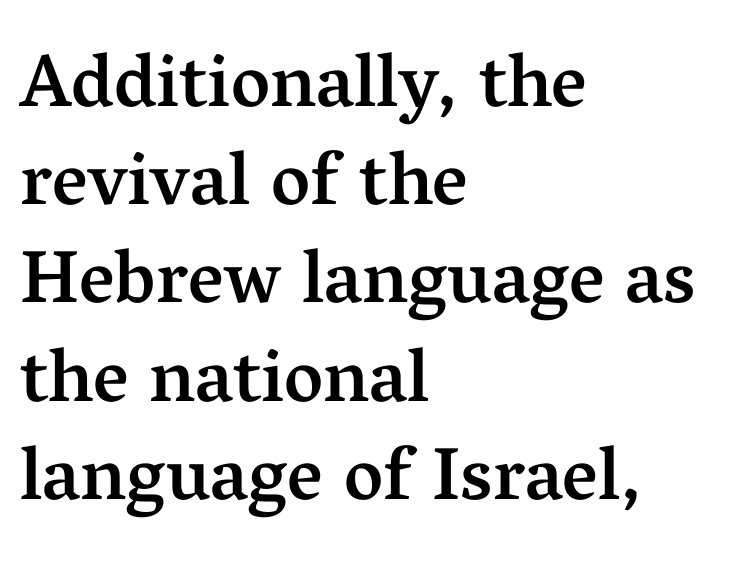
The rendering keeps characters at their native spacing. The leading is moderate, giving the passage an even texture. Typographically, this falls in the serif category. A fair bit of extra ink — the face is semibold, not bold.
